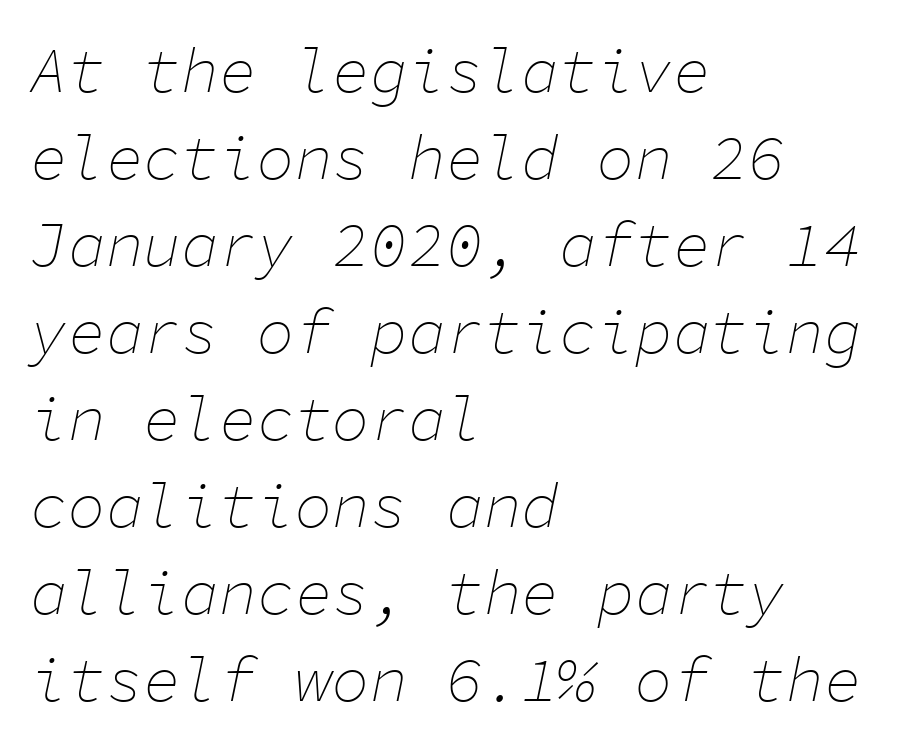
The image shows 63 px thin type, italic (leaning right), monospaced; set left-aligned, normal line spacing (1.38x), normal letter spacing, not underlined; low stroke contrast and a medium x-height.
